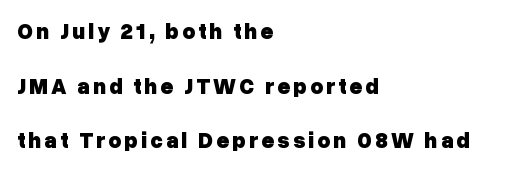
The passage is arranged the way most books set body copy — flush left. The foot of each line stays bare and open. Compared with an ordinary text face, these strokes are far heavier — a full bold. In terms of leading, this rendering errs on the spacious side.
